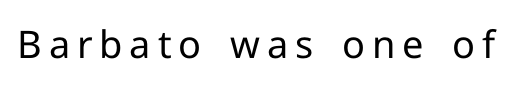
The image shows 38 px regular-weight sans-serif type, upright; set not underlined; low stroke contrast and a medium x-height.
